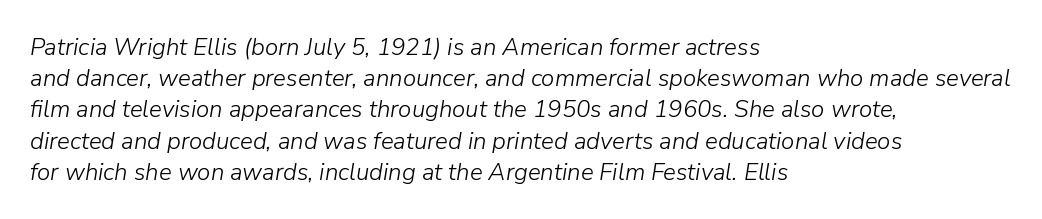
Q: Is the text bold? A: No.
Q: Is the text italic (slanted)? A: Yes, it leans right by about 9 degrees.
Q: Is the text underlined? A: No.
Q: How is the paragraph aligned? A: Left-aligned.
Q: Is the spacing between letters normal or unusually wide? A: Normal.
Q: Is the spacing between lines tight, normal or loose? A: Normal.
